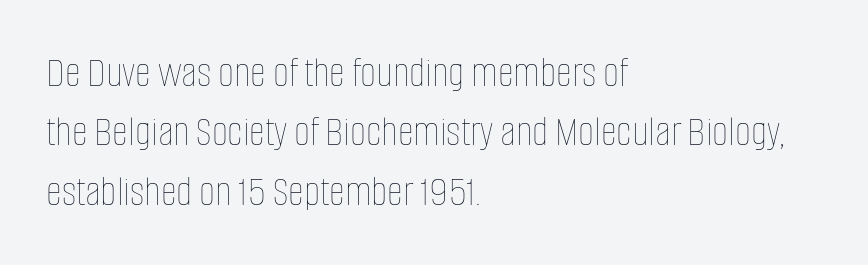
The image shows 44 px thin, condensed type, upright; set left-aligned, normal line spacing (1.35x), normal letter spacing, not underlined; low stroke contrast and a large x-height.
